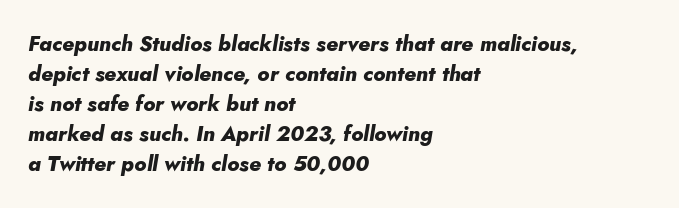
Thick stems and heavy bowls — unmistakably bold. Is the letter spacing exaggerated? No — it looks like the ordinary default. Every character sits at an angle, as italics do. Honestly, there is no underline to notice here at all. Interline gaps are of average width in this sample. Notice how the passage keeps a crisp vertical edge on the left only.
